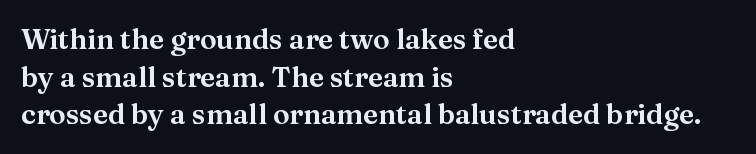
The image shows 28 px serif type, upright; set left-aligned, normal line spacing (1.34x), normal letter spacing, not underlined; medium stroke contrast and a medium x-height.
